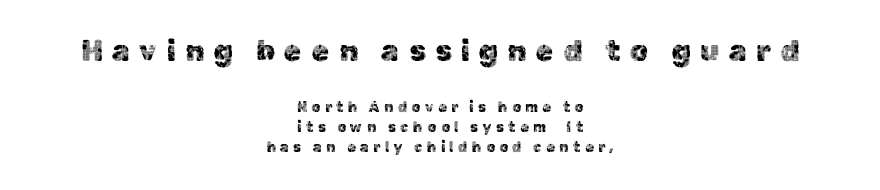
Q: Is the text italic (slanted)? A: No, it is upright.
Q: Is the typeface a serif or a sans-serif typeface? A: Sans-serif.
Q: Is the text underlined? A: No.
Q: How is the paragraph aligned? A: Centered.
Q: Is the spacing between letters normal or unusually wide? A: Unusually wide.
Q: Is the spacing between lines tight, normal or loose? A: Normal.
Q: Which block of text is set in a larger size, the first (top) or the second (bottom)? A: The first (top) one.
Q: Width (condensed, normal, or wide)? A: Normal.
Q: x-height? A: Medium.
Q: Monospaced? A: No.
